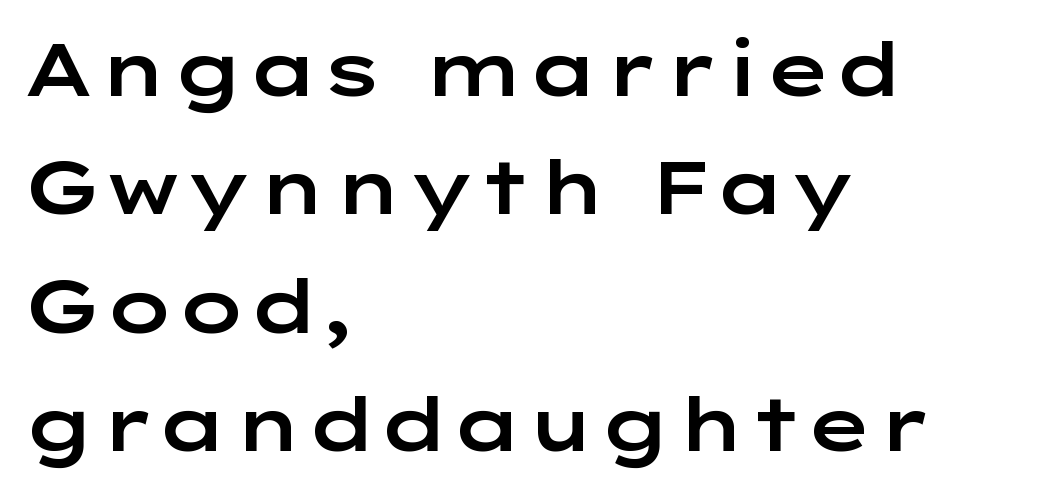
Lines of text with bare space underneath. These lines are rendered in a variable-pitch font. Leading matches the norm, producing a regular column. All the whitespace from short lines collects on the right. Examine the stroke ends and you'll find no serifs.
